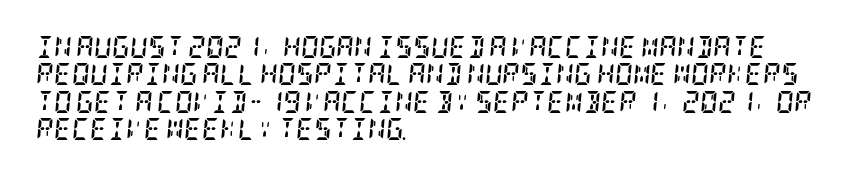
The image shows 22 px bold type, italic (leaning right); set left-aligned, normal line spacing (1.25x), normal letter spacing, not underlined.
